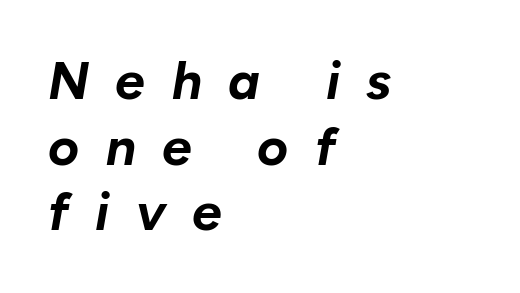
Q: Is the text bold? A: Yes.
Q: Is the text italic (slanted)? A: Yes, it leans right by about 10 degrees.
Q: Is the text underlined? A: No.
Q: How is the paragraph aligned? A: Left-aligned.
Q: Is the spacing between letters normal or unusually wide? A: Unusually wide.
Q: Width (condensed, normal, or wide)? A: Normal.
Q: Stroke contrast? A: Low.
Q: x-height? A: Medium.
Q: Monospaced? A: No.
